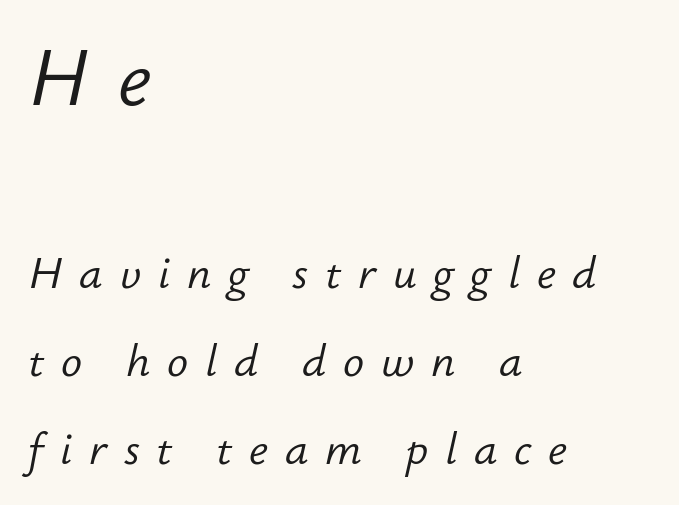
The font sits on the lighter half of the weight spectrum, regular included. Which of the two is more prominent by size? The first, at the top. The lines in this sample share a left origin and differ only in where they stop. Think of a printed novel: that variable character pitch is what you see here.
